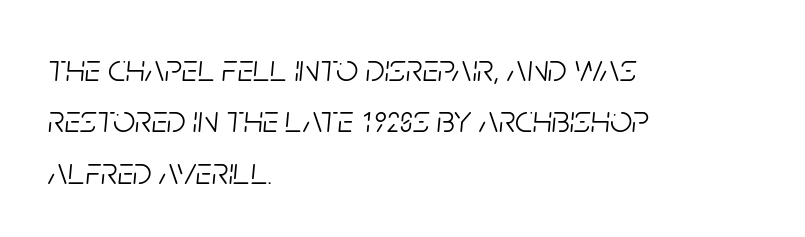
The image shows 39 px light, condensed type, italic (leaning right); set left-aligned, normal line spacing (1.32x), normal letter spacing, not underlined; low stroke contrast and a large x-height.
